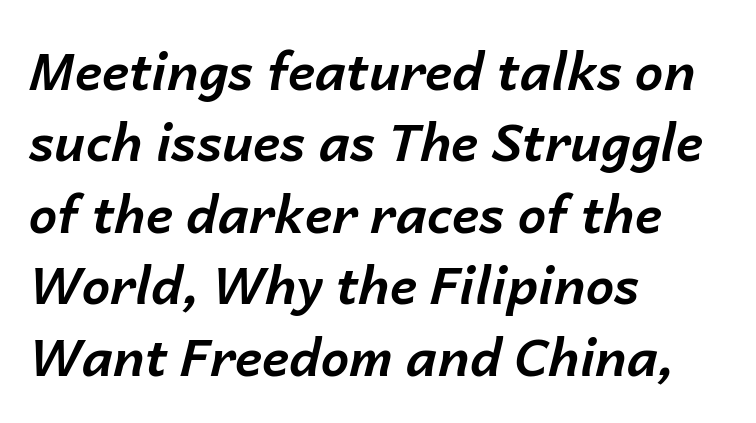
Does the weight exceed regular? Yes, all the way to bold. In terms of posture, this sample is oblique. A bare baseline throughout the passage. Tracking value appears to be zero — textbook default spacing. This sample keeps an unexceptional amount of space between lines.
